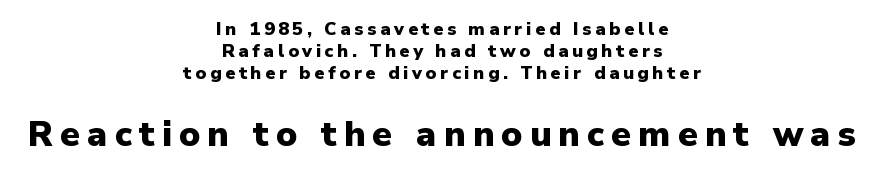
The image shows 35 px heavy sans-serif type, upright; set centered, line spacing 1.23x, unusually wide letter spacing (+0.2 em), not underlined; the second (bottom) block is 1.94x larger; low stroke contrast and a medium x-height.
